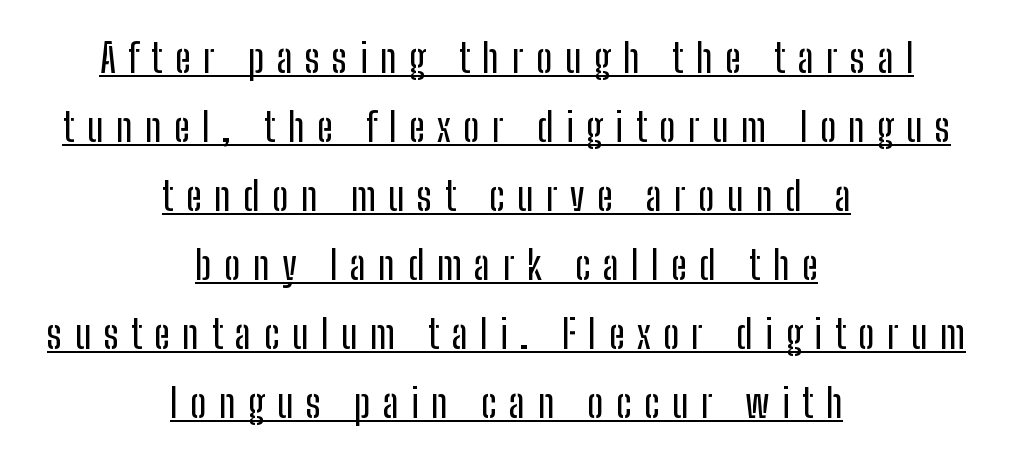
The image shows 39 px condensed sans-serif type, upright; set centered, line spacing 1.77x, unusually wide letter spacing (+0.32 em), underlined; low stroke contrast and a medium x-height.
